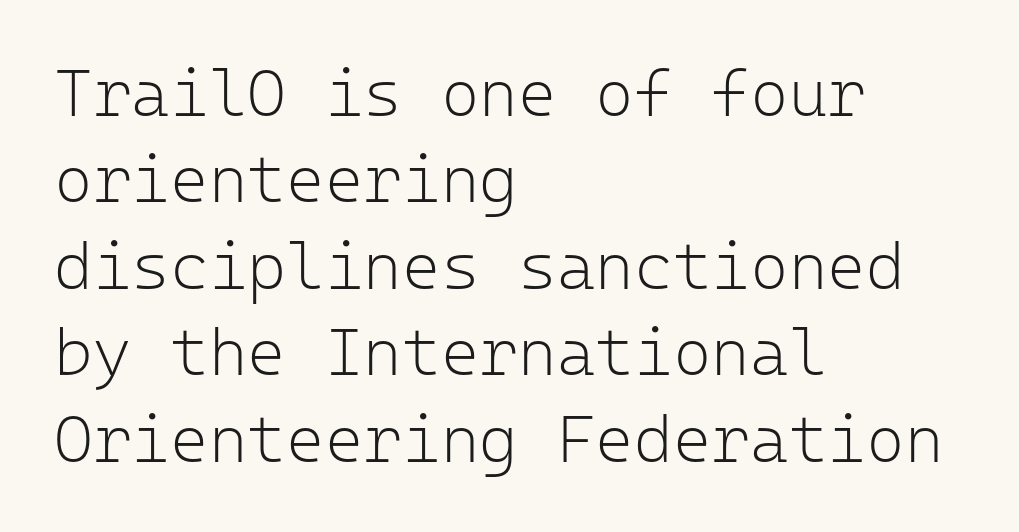
{"serif": "no", "italic": "no", "bold": "no", "weight": "light", "width": "normal", "stroke_contrast": "low", "x_height": "medium", "monospaced": "yes", "underline": "no", "align": "left", "line_spacing": "normal", "line_spacing_ratio": 1.31, "letter_spacing": "normal", "letter_spacing_em": 0.0, "glyph_px": 66}
